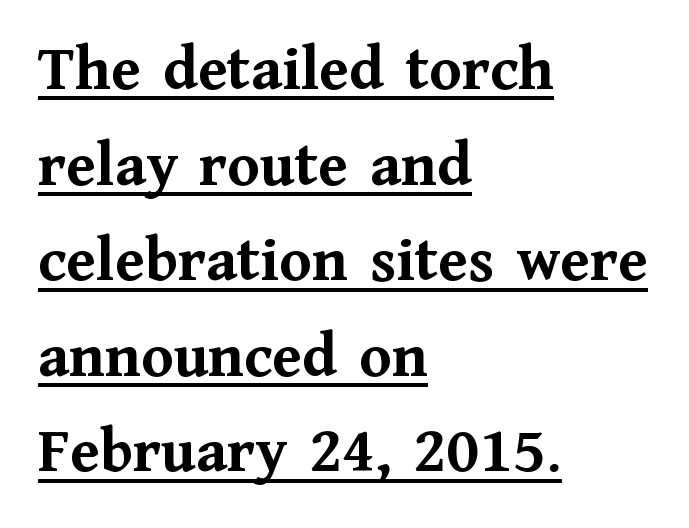
The image shows 65 px semibold serif type, upright; set left-aligned, normal line spacing (1.47x), normal letter spacing, underlined; medium stroke contrast and a medium x-height.
